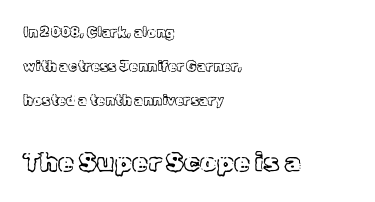
The image shows 26 px text type, upright; set left-aligned, loose line spacing (2.44x), normal letter spacing, not underlined; the second (bottom) block is 1.86x larger.
